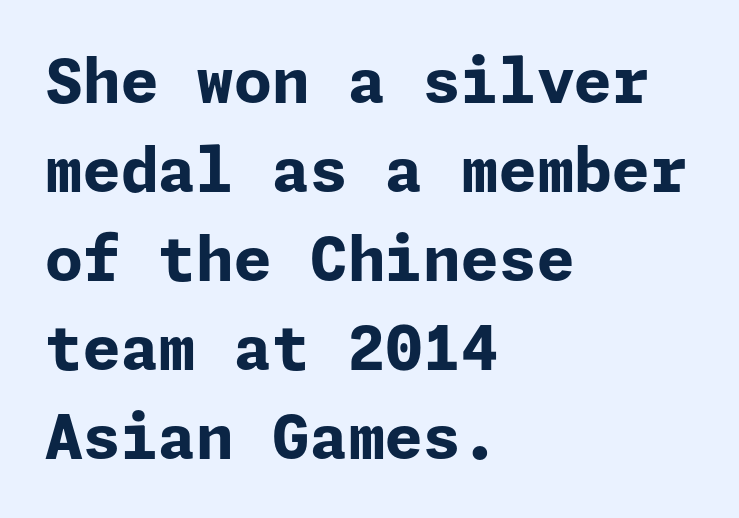
Successive baselines arrive at the customary interval. Summary of weight: heavy, a full bold. This rendering employs a face without finishing strokes, i.e., a sans-serif. Each row of text sits above clean, open space. Tall strokes in this sample are plumb rather than angled.
